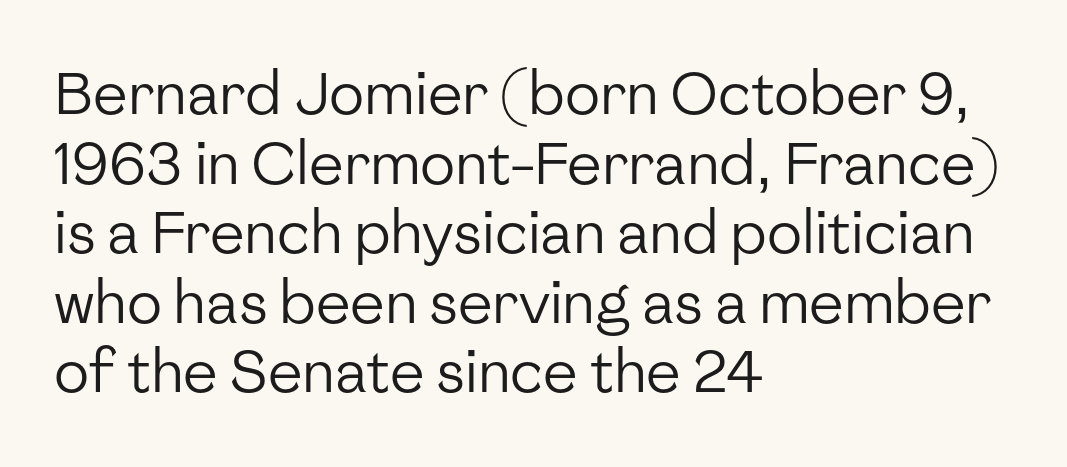
The image shows 58 px regular-weight sans-serif type, upright; set left-aligned, line spacing 1.2x, normal letter spacing, not underlined; low stroke contrast and a medium x-height.
